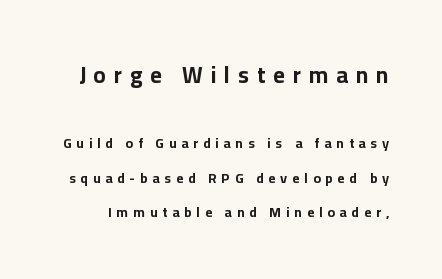
{"italic": "no", "bold": "yes", "underline": "no", "line_spacing": "loose", "line_spacing_ratio": 2.49, "letter_spacing": "wide", "letter_spacing_em": 0.34, "larger_block": "first", "size_ratio": 1.64, "glyph_px": 23}
